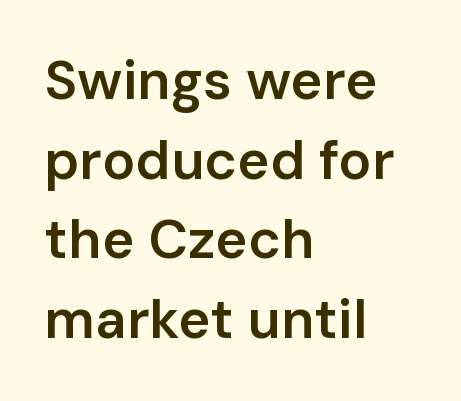
The image shows 55 px semibold sans-serif type, upright; set left-aligned, normal line spacing (1.45x), normal letter spacing, not underlined; low stroke contrast and a medium x-height.
